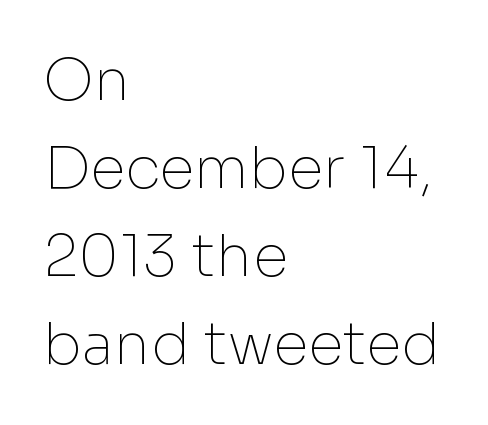
{"serif": "no", "italic": "no", "bold": "no", "weight": "thin", "width": "normal", "stroke_contrast": "low", "x_height": "medium", "monospaced": "no", "underline": "no", "align": "left", "line_spacing": "normal", "line_spacing_ratio": 1.52, "letter_spacing": "normal", "letter_spacing_em": 0.0, "glyph_px": 58}
